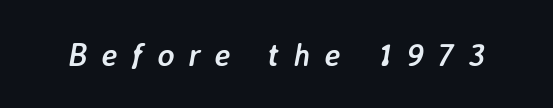
The image shows 32 px semibold type, italic (leaning right); set unusually wide letter spacing (+0.44 em), not underlined; low stroke contrast and a medium x-height.
